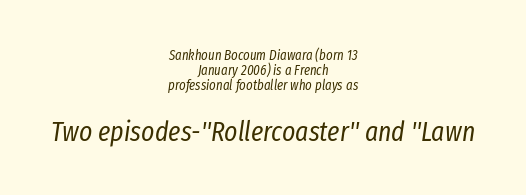
{"italic": "yes", "lean": "right", "slant_degrees": 8, "bold": "no", "weight": "regular", "width": "condensed", "stroke_contrast": "low", "x_height": "medium", "monospaced": "no", "underline": "no", "align": "center", "line_spacing": "tight", "line_spacing_ratio": 1.08, "letter_spacing": "normal", "letter_spacing_em": 0.0, "larger_block": "second", "size_ratio": 2.0, "glyph_px": 28}
